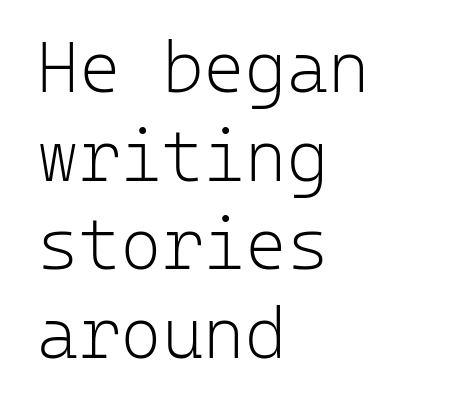
{"serif": "no", "italic": "no", "bold": "no", "weight": "light", "width": "normal", "stroke_contrast": "low", "x_height": "medium", "monospaced": "yes", "underline": "no", "align": "left", "line_spacing": "normal", "line_spacing_ratio": 1.25, "letter_spacing": "normal", "letter_spacing_em": 0.0, "glyph_px": 71}
